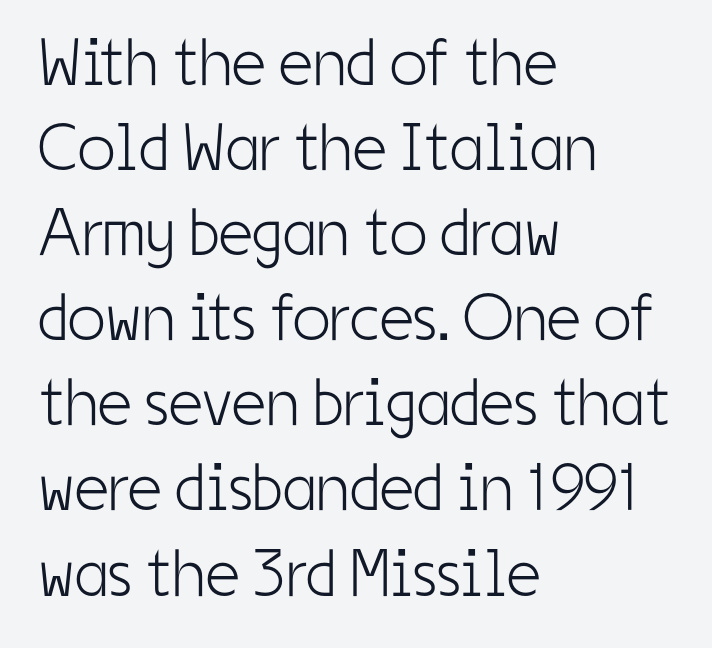
{"serif": "no", "italic": "no", "bold": "no", "weight": "light", "width": "condensed", "stroke_contrast": "low", "x_height": "medium", "monospaced": "no", "underline": "no", "align": "left", "line_spacing": "normal", "line_spacing_ratio": 1.27, "letter_spacing": "normal", "letter_spacing_em": 0.0, "glyph_px": 67}
